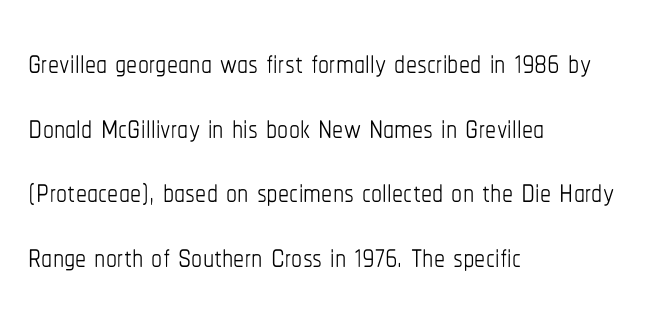
Caption: multi-line text, flush left, ragged right. The face looks like a standard text weight, possibly lighter. Inter-character spacing is left at the font's built-in metrics. In terms of posture, this sample is upright. Anything drawn beneath the words? Only blank space.
